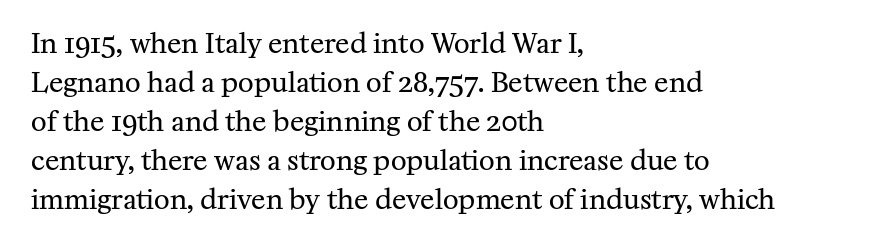
The image shows 27 px text type, upright; set left-aligned, normal line spacing (1.44x), normal letter spacing, not underlined.
